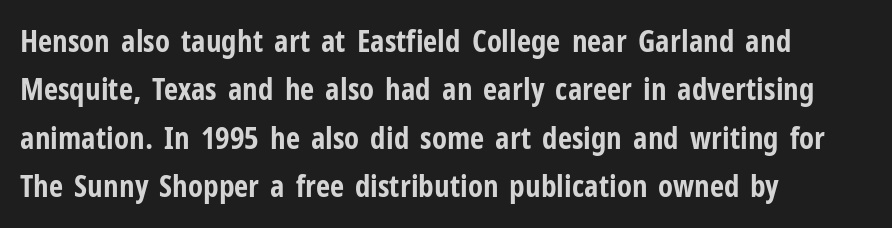
The image shows 31 px bold, condensed sans-serif type, upright; set left-aligned, normal line spacing (1.56x), normal letter spacing, not underlined; low stroke contrast and a medium x-height.
